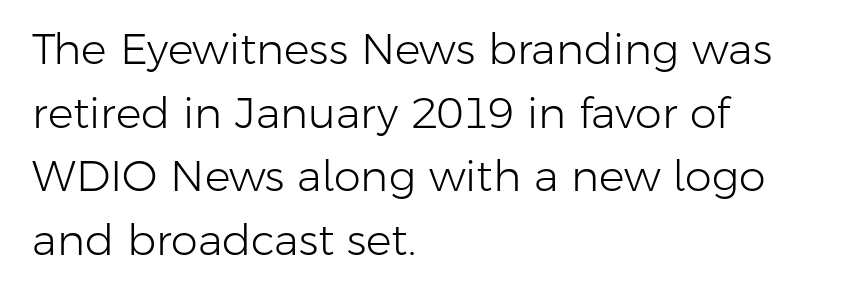
The image shows 43 px light sans-serif type, upright; set left-aligned, normal line spacing (1.48x), normal letter spacing, not underlined; low stroke contrast and a medium x-height.
